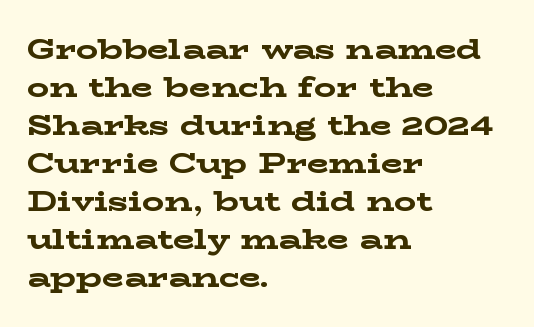
{"serif": "yes", "italic": "no", "bold": "yes", "weight": "bold", "width": "wide", "stroke_contrast": "low", "x_height": "medium", "monospaced": "no", "underline": "no", "align": "left", "line_spacing": "normal", "line_spacing_ratio": 1.36, "letter_spacing": "normal", "letter_spacing_em": 0.0, "glyph_px": 28}
